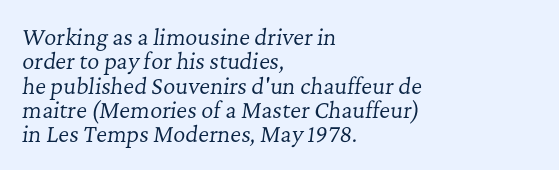
{"italic": "yes", "lean": "right", "slant_degrees": 7, "bold": "no", "underline": "no", "align": "left", "line_spacing_ratio": 1.16, "letter_spacing": "normal", "letter_spacing_em": 0.0, "glyph_px": 21}
